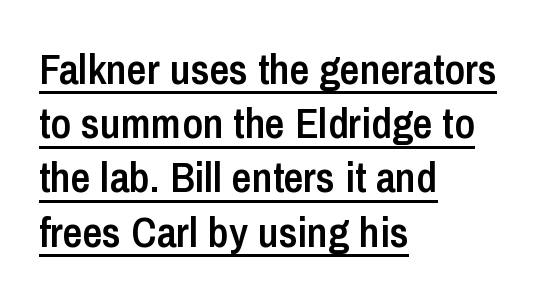
{"serif": "no", "italic": "no", "bold": "semi", "weight": "semibold", "width": "condensed", "stroke_contrast": "low", "x_height": "medium", "monospaced": "no", "underline": "yes", "align": "left", "line_spacing": "normal", "line_spacing_ratio": 1.26, "letter_spacing": "normal", "letter_spacing_em": 0.0, "glyph_px": 43}
